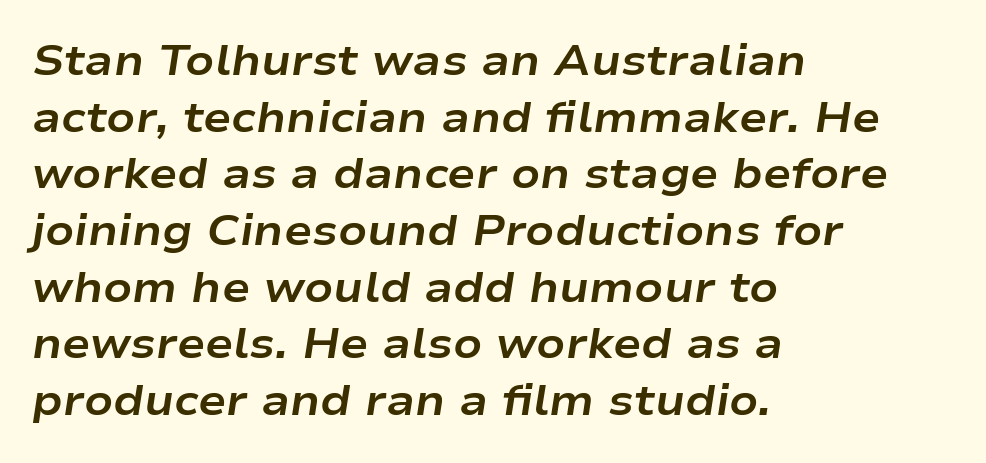
The gap between lines stays unmarked. The lines sit at an ordinary, default distance from one another. Horizontal alignment here is leftward, the default for most running prose. The rendering keeps characters at their native spacing. A dark, heavy texture on the line: the type is bold.
